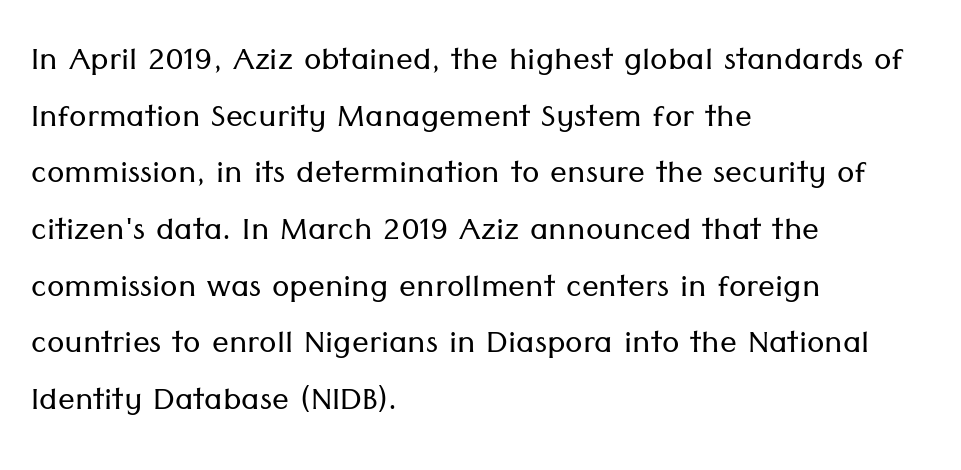
The image shows 42 px light sans-serif type, upright; set left-aligned, normal line spacing (1.35x), normal letter spacing, not underlined; low stroke contrast and a medium x-height.
